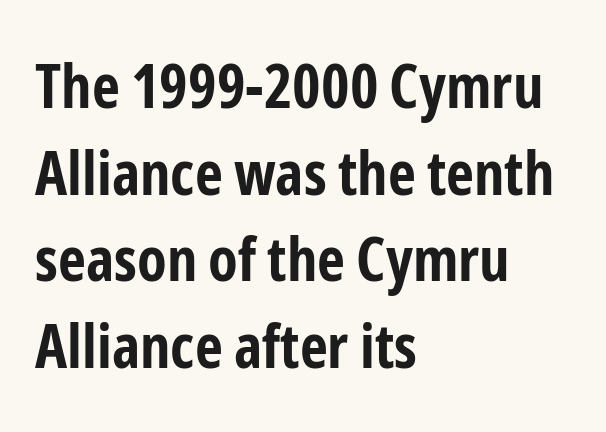
The designer went with a sans here, leaving each stem footless. The rendering uses natural spacing where letterforms have individual widths. Which margin do the lines hug? The left one — the right edge is uneven. Caption: bold face, heavy strokes. Quick note: not italic, upright.
